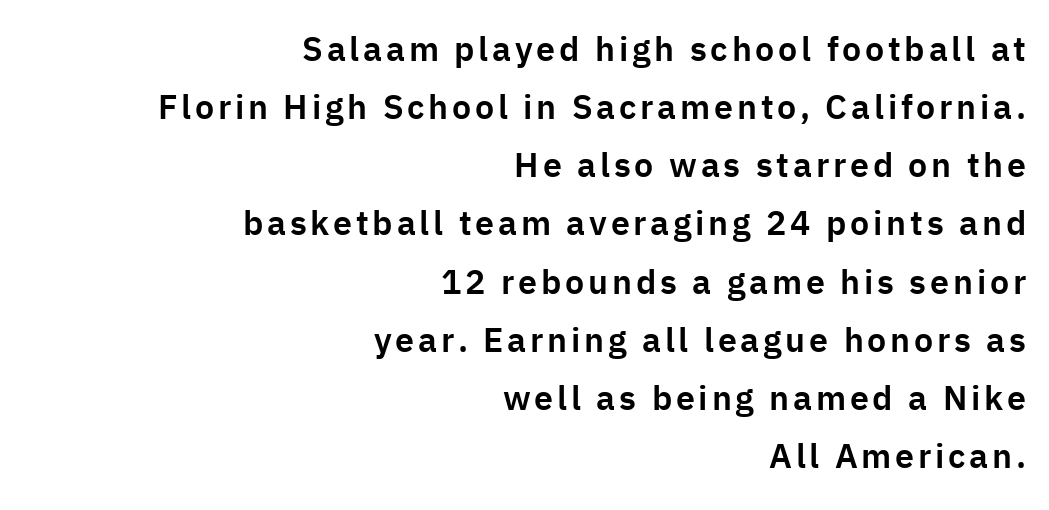
Q: Is the text italic (slanted)? A: No, it is upright.
Q: Is the typeface a serif or a sans-serif typeface? A: Sans-serif.
Q: Is the text underlined? A: No.
Q: How is the paragraph aligned? A: Right-aligned.
Q: Width (condensed, normal, or wide)? A: Normal.
Q: Stroke contrast? A: Low.
Q: x-height? A: Medium.
Q: Monospaced? A: No.
